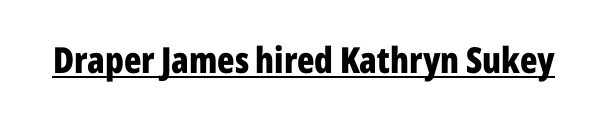
Is this a sans? Yes — the strokes have no serifs. Is the type bold? Yes — the strokes are clearly thick and heavy. Has an underline been added? It has. Looks like regular typesetting: each glyph gets only the width it needs. When letters stand straight like this, we call the style roman or upright.
